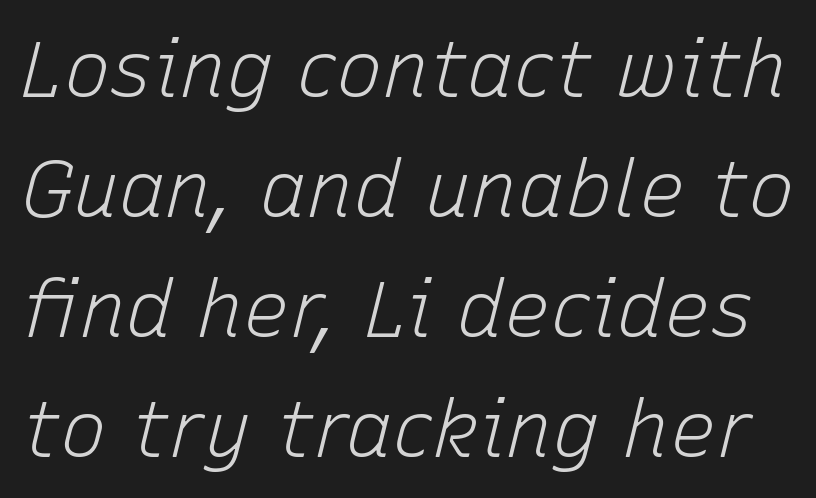
Q: Is the text bold? A: No.
Q: Is the text italic (slanted)? A: Yes, it leans right by about 15 degrees.
Q: Is the text underlined? A: No.
Q: Is the spacing between letters normal or unusually wide? A: Normal.
Q: Is the spacing between lines tight, normal or loose? A: Normal.
Q: Width (condensed, normal, or wide)? A: Normal.
Q: Stroke contrast? A: Low.
Q: x-height? A: Medium.
Q: Monospaced? A: No.
